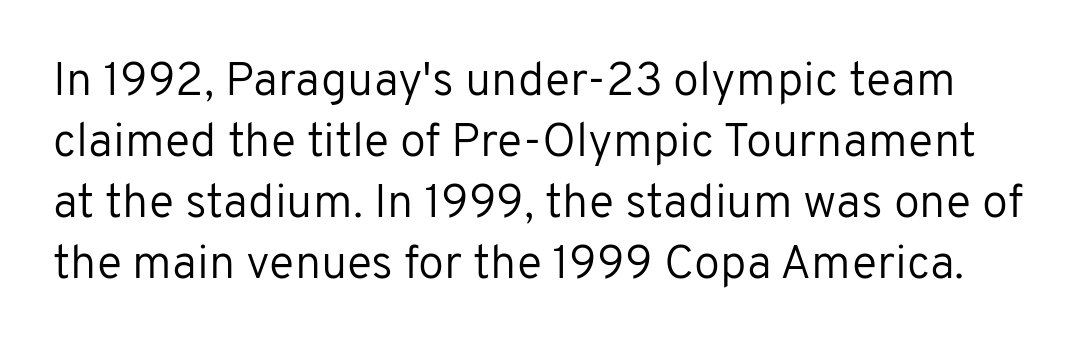
{"serif": "no", "italic": "no", "bold": "no", "weight": "regular", "width": "normal", "stroke_contrast": "low", "x_height": "medium", "monospaced": "no", "underline": "no", "line_spacing": "normal", "line_spacing_ratio": 1.3, "letter_spacing": "normal", "letter_spacing_em": 0.0, "glyph_px": 47}
